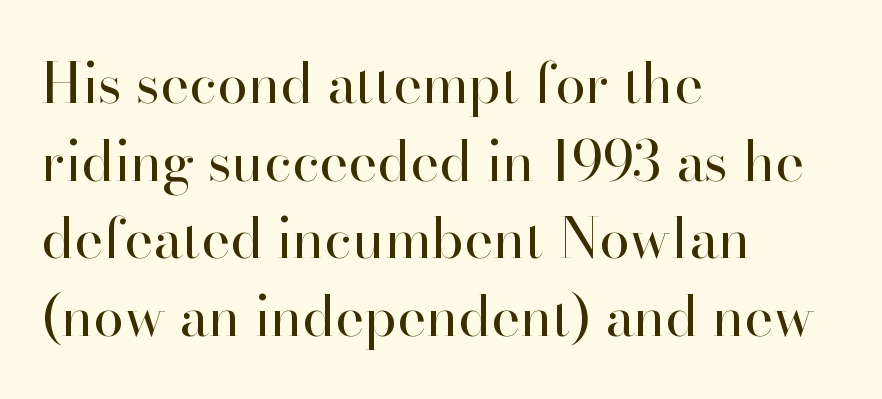
Do the characters align in a grid? No, the font is proportional. This block has exactly the height ordinary leading produces. Tracking value appears to be zero — textbook default spacing. Characters remain perfectly vertical along every line.
